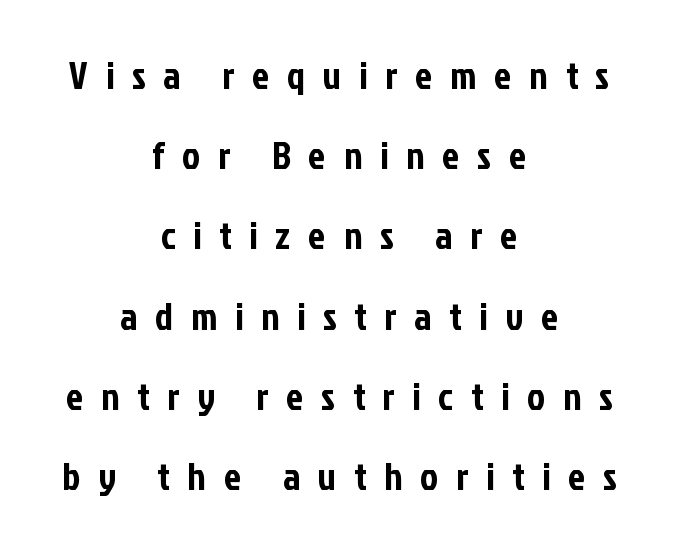
{"serif": "no", "italic": "no", "width": "condensed", "stroke_contrast": "low", "x_height": "medium", "monospaced": "no", "underline": "no", "align": "center", "line_spacing": "loose", "line_spacing_ratio": 2.11, "letter_spacing": "wide", "letter_spacing_em": 0.47, "glyph_px": 38}
